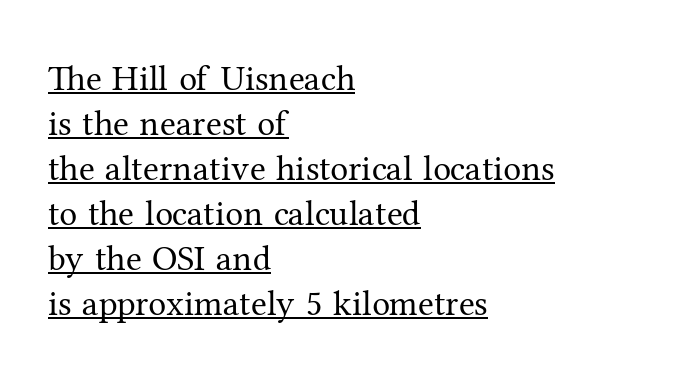
{"serif": "yes", "italic": "no", "bold": "no", "weight": "regular", "width": "normal", "stroke_contrast": "medium", "x_height": "medium", "monospaced": "no", "underline": "yes", "align": "left", "line_spacing": "normal", "line_spacing_ratio": 1.25, "letter_spacing": "normal", "letter_spacing_em": 0.0, "glyph_px": 36}
